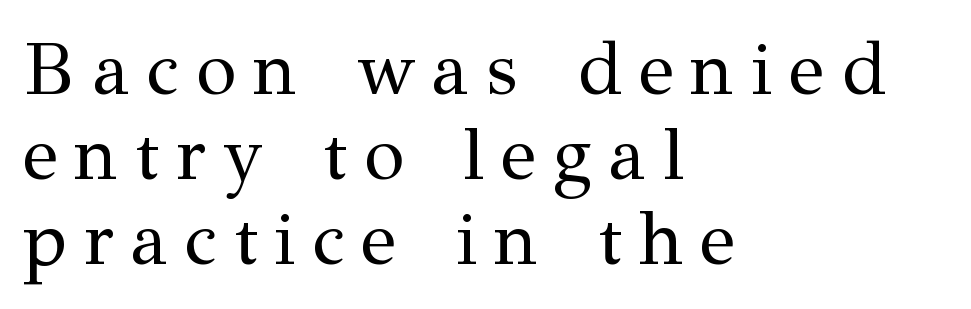
Inter-character spacing is expanded well beyond the font's built-in metrics. Heaviness? Minimal to ordinary, like unemphasized prose. The passage shown is not underscored anywhere. A serif font was chosen for this passage. Italic: no, the glyphs are upright roman.
